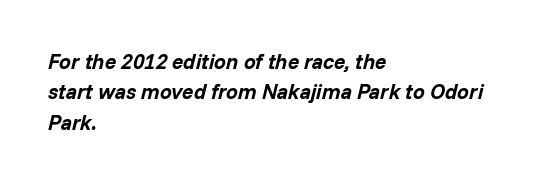
Q: Is the text bold? A: Yes.
Q: Is the text italic (slanted)? A: Yes, it leans right by about 14 degrees.
Q: Is the text underlined? A: No.
Q: How is the paragraph aligned? A: Left-aligned.
Q: Is the spacing between letters normal or unusually wide? A: Normal.
Q: Is the spacing between lines tight, normal or loose? A: Normal.
